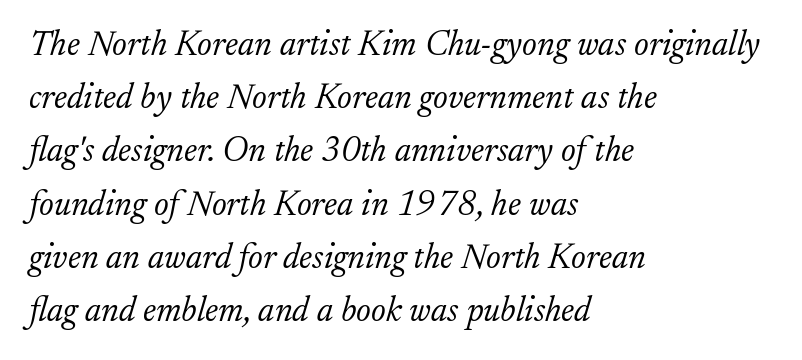
{"serif": "yes", "italic": "yes", "lean": "right", "slant_degrees": 17, "bold": "no", "weight": "light", "width": "normal", "stroke_contrast": "low", "x_height": "small", "monospaced": "no", "underline": "no", "align": "left", "line_spacing": "normal", "line_spacing_ratio": 1.52, "letter_spacing": "normal", "letter_spacing_em": 0.0, "glyph_px": 35}
